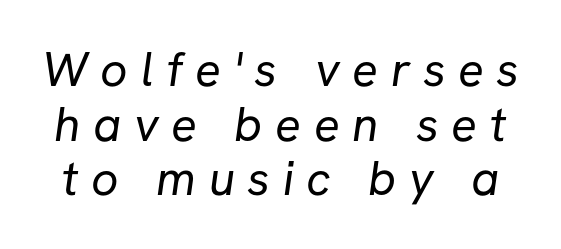
{"serif": "no", "bold": "no", "weight": "regular", "width": "normal", "stroke_contrast": "low", "x_height": "medium", "monospaced": "no", "underline": "no", "line_spacing": "tight", "line_spacing_ratio": 1.14, "letter_spacing": "wide", "letter_spacing_em": 0.26, "glyph_px": 48}
